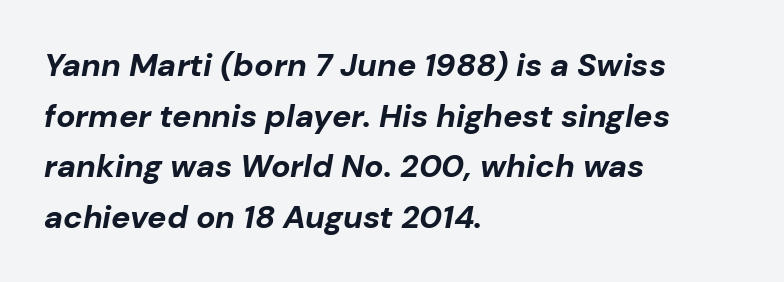
{"italic": "yes", "lean": "right", "slant_degrees": 10, "bold": "yes", "weight": "bold", "width": "normal", "stroke_contrast": "low", "x_height": "medium", "monospaced": "no", "underline": "no", "align": "left", "line_spacing": "normal", "line_spacing_ratio": 1.58, "letter_spacing": "normal", "letter_spacing_em": 0.0, "glyph_px": 32}
